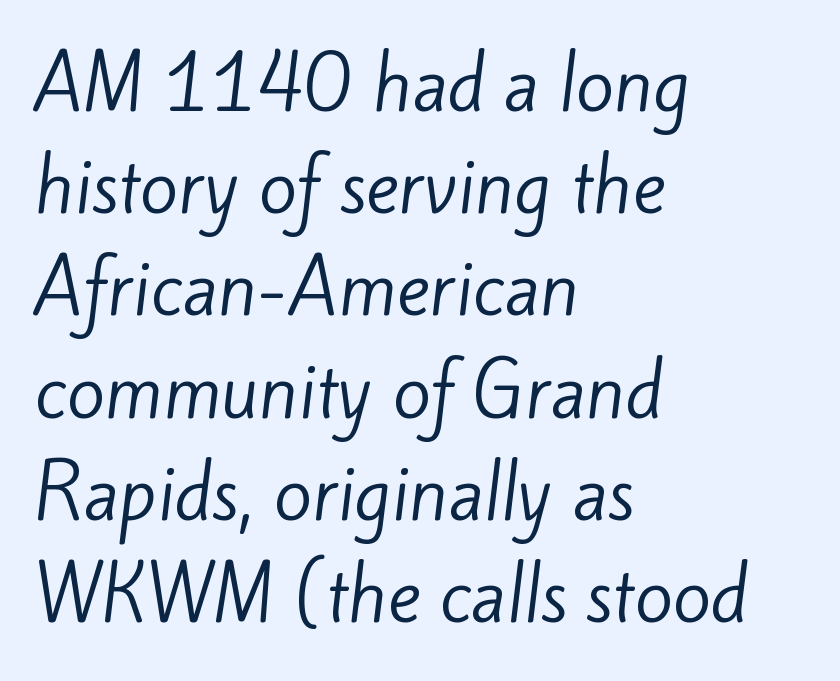
The image shows 70 px regular-weight sans-serif type; set left-aligned, normal line spacing (1.46x), normal letter spacing, not underlined; low stroke contrast and a small x-height.
